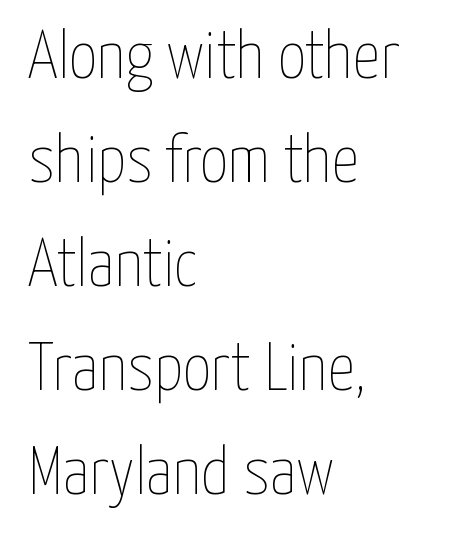
The image shows 68 px thin, condensed type, upright; set left-aligned, normal line spacing (1.53x), normal letter spacing, not underlined; low stroke contrast and a medium x-height.
